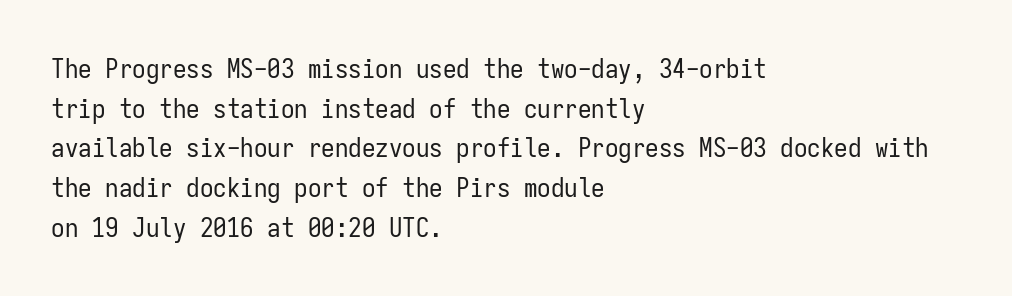
Notice how descenders clear the ascenders below comfortably — that's standard leading. Inter-character spacing is left at the font's built-in metrics. Bare-footed words on every line. The strokes are not fattened; the text isn't bold. A student would call this left alignment; a typographer would say flush left, rag right.
